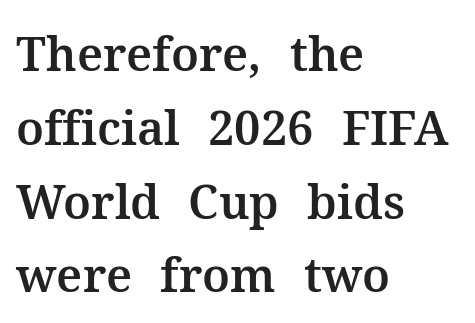
Q: Is the text italic (slanted)? A: No, it is upright.
Q: Is the typeface a serif or a sans-serif typeface? A: Serif.
Q: Is the text underlined? A: No.
Q: How is the paragraph aligned? A: Left-aligned.
Q: Is the spacing between letters normal or unusually wide? A: Normal.
Q: Is the spacing between lines tight, normal or loose? A: Normal.
Q: Width (condensed, normal, or wide)? A: Normal.
Q: Stroke contrast? A: Medium.
Q: x-height? A: Medium.
Q: Monospaced? A: No.
